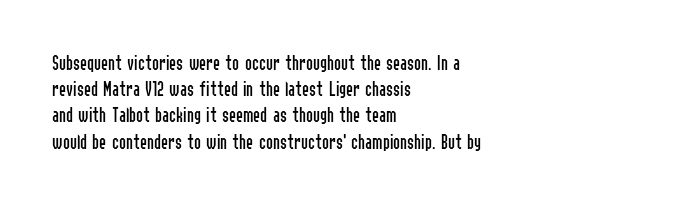
Does extra space separate the letters? No, they use regular spacing. Layout note: lines flush left. The area under the type is left untouched. This reads as an unemphasized weight, regular at the heaviest. This is roman type, the default non-slanted kind. Vertical spacing — default.
